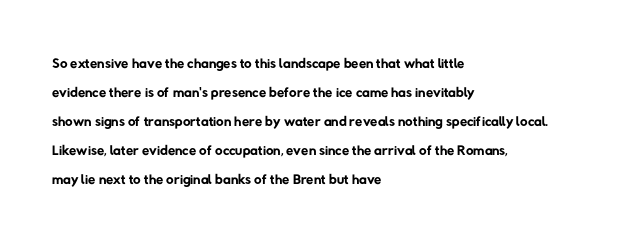
The image shows 21 px text type; set left-aligned, normal line spacing (1.38x), normal letter spacing, not underlined.
